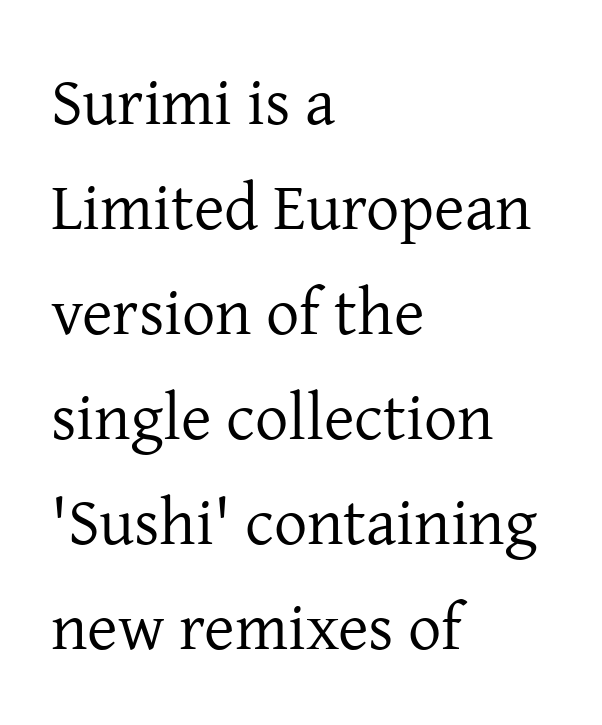
Q: Is the text bold? A: No.
Q: Is the text italic (slanted)? A: No, it is upright.
Q: Is the typeface a serif or a sans-serif typeface? A: Serif.
Q: Is the text underlined? A: No.
Q: How is the paragraph aligned? A: Left-aligned.
Q: Is the spacing between letters normal or unusually wide? A: Normal.
Q: Is the spacing between lines tight, normal or loose? A: Normal.
Q: Width (condensed, normal, or wide)? A: Normal.
Q: Stroke contrast? A: Low.
Q: x-height? A: Medium.
Q: Monospaced? A: No.
